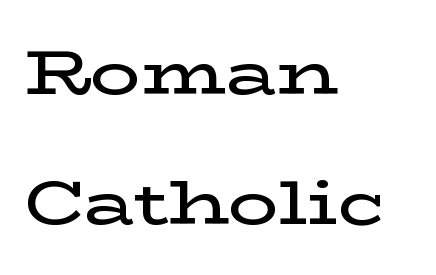
{"serif": "yes", "italic": "no", "bold": "semi", "weight": "semibold", "width": "wide", "stroke_contrast": "low", "x_height": "medium", "monospaced": "no", "underline": "no", "align": "left", "line_spacing": "loose", "line_spacing_ratio": 2.09, "letter_spacing": "normal", "letter_spacing_em": 0.0, "glyph_px": 62}
